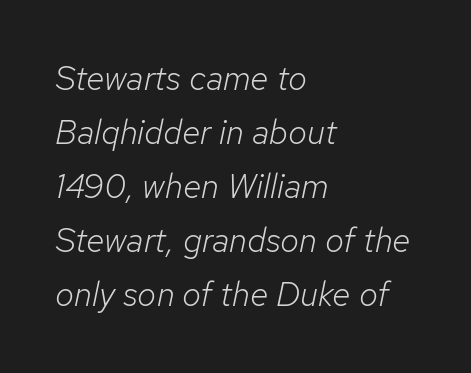
The image shows 34 px light type, italic (leaning right); set left-aligned, normal line spacing (1.59x), normal letter spacing, not underlined; low stroke contrast and a medium x-height.
